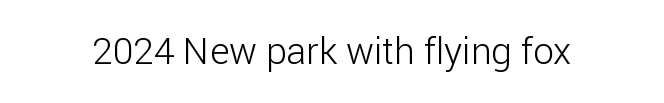
The image shows 37 px light sans-serif type, upright; set normal letter spacing, not underlined; low stroke contrast and a medium x-height.
